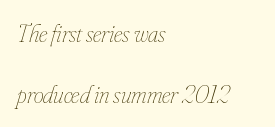
{"italic": "yes", "lean": "right", "slant_degrees": 16, "bold": "no", "underline": "no", "align": "left", "line_spacing": "loose", "line_spacing_ratio": 2.44, "letter_spacing": "normal", "letter_spacing_em": 0.0, "glyph_px": 25}
